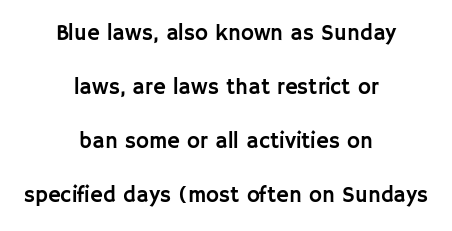
{"italic": "no", "underline": "no", "align": "center", "line_spacing": "loose", "line_spacing_ratio": 2.46, "letter_spacing": "normal", "letter_spacing_em": 0.0, "glyph_px": 22}
